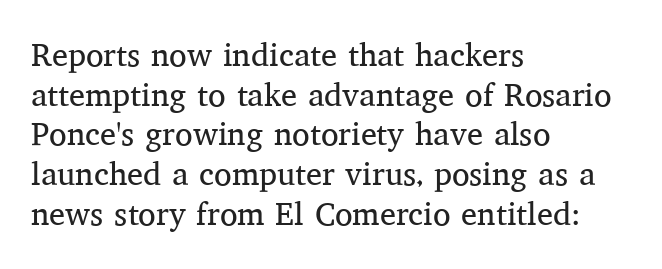
The image shows 32 px regular-weight serif type, upright; set left-aligned, line spacing 1.24x, normal letter spacing, not underlined; medium stroke contrast and a medium x-height.
